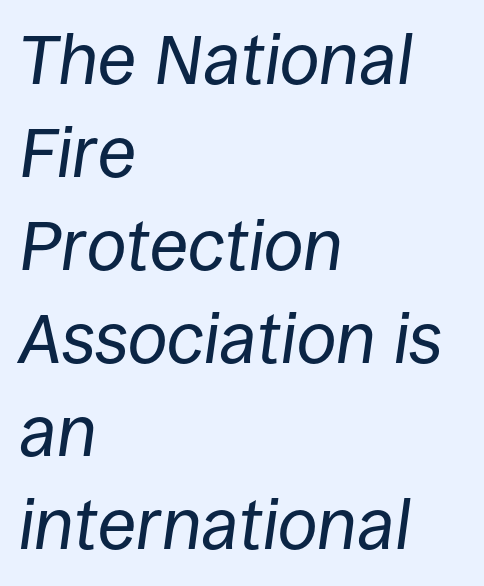
The image shows 71 px regular-weight type, italic (leaning right); set left-aligned, normal line spacing (1.31x), normal letter spacing, not underlined; low stroke contrast and a large x-height.
